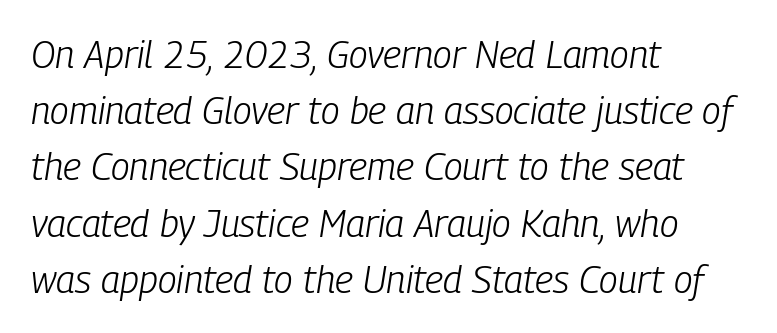
Q: Is the text bold? A: No.
Q: Is the text italic (slanted)? A: Yes, it leans right by about 9 degrees.
Q: Is the text underlined? A: No.
Q: How is the paragraph aligned? A: Left-aligned.
Q: Is the spacing between letters normal or unusually wide? A: Normal.
Q: Is the spacing between lines tight, normal or loose? A: Normal.
Q: Width (condensed, normal, or wide)? A: Condensed.
Q: Stroke contrast? A: Low.
Q: x-height? A: Medium.
Q: Monospaced? A: No.
